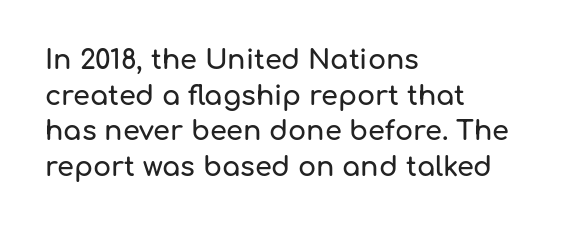
Q: Is the text italic (slanted)? A: No, it is upright.
Q: Is the text underlined? A: No.
Q: How is the paragraph aligned? A: Left-aligned.
Q: Is the spacing between letters normal or unusually wide? A: Normal.
Q: Is the spacing between lines tight, normal or loose? A: Normal.
